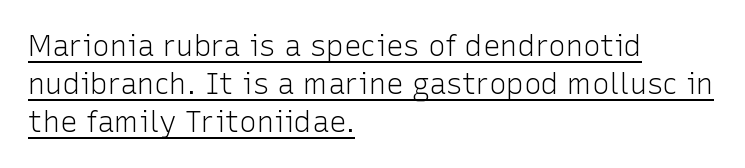
The face used here is a sans, in the tradition of grotesques and geometrics. Every character sits straight up, as roman type does. Weight: in the light-to-regular range. The rendering anchors every line to the left-hand side.
